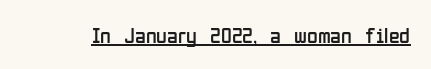
Does a line run under the words? Yes, clearly. Each word holds together tightly as a unit, with standard inter-letter gaps. When letters stand straight like this, we call the style roman or upright. Compared with a typical body face, this is equally light or lighter still.
